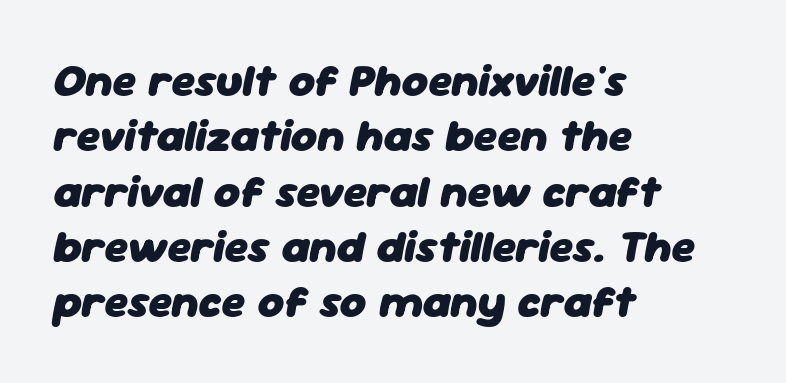
Q: Is the text bold? A: Yes.
Q: Is the text italic (slanted)? A: Yes, it leans right by about 11 degrees.
Q: Is the text underlined? A: No.
Q: How is the paragraph aligned? A: Left-aligned.
Q: Is the spacing between letters normal or unusually wide? A: Normal.
Q: Width (condensed, normal, or wide)? A: Normal.
Q: Stroke contrast? A: Low.
Q: x-height? A: Medium.
Q: Monospaced? A: No.
